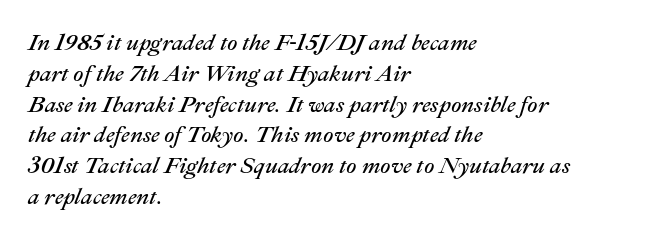
Q: Is the text bold? A: No.
Q: Is the text italic (slanted)? A: Yes, it leans right by about 22 degrees.
Q: Is the text underlined? A: No.
Q: How is the paragraph aligned? A: Left-aligned.
Q: Is the spacing between letters normal or unusually wide? A: Normal.
Q: Is the spacing between lines tight, normal or loose? A: Normal.
